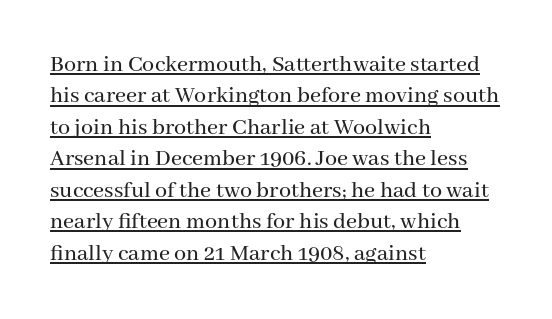
Q: Is the text italic (slanted)? A: No, it is upright.
Q: Is the text underlined? A: Yes.
Q: How is the paragraph aligned? A: Left-aligned.
Q: Is the spacing between letters normal or unusually wide? A: Normal.
Q: Is the spacing between lines tight, normal or loose? A: Normal.
